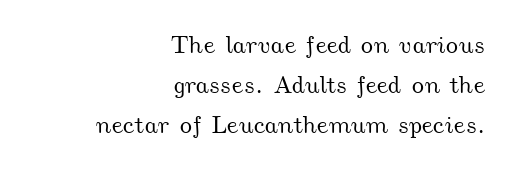
Q: Is the text underlined? A: No.
Q: How is the paragraph aligned? A: Right-aligned.
Q: Is the spacing between letters normal or unusually wide? A: Normal.
Q: Is the spacing between lines tight, normal or loose? A: Normal.
